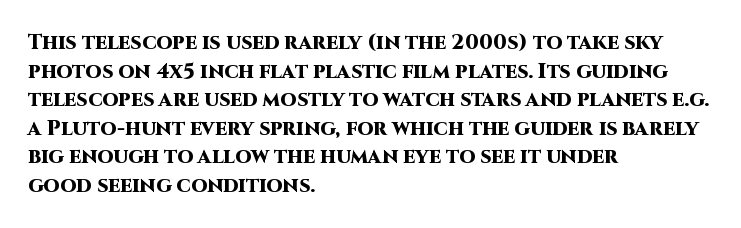
Notice how descenders clear the ascenders below comfortably — that's standard leading. Clear beneath every line of the passage. These lines are set flush left with a ragged right edge. The type sits square on the baseline with zero lean. Each word holds together tightly as a unit, with standard inter-letter gaps.
